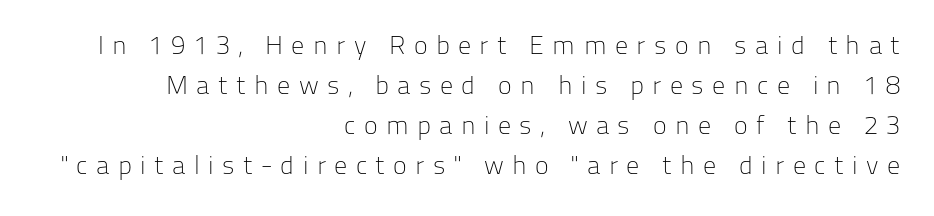
{"italic": "no", "bold": "no", "underline": "no", "align": "right", "line_spacing": "normal", "line_spacing_ratio": 1.54, "letter_spacing": "wide", "letter_spacing_em": 0.32, "glyph_px": 26}
